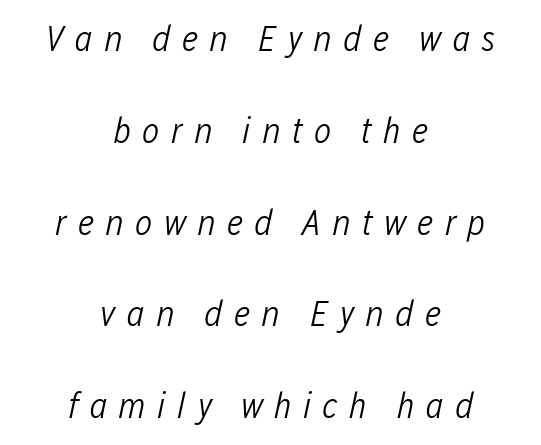
Q: Is the text bold? A: No.
Q: Is the text italic (slanted)? A: Yes, it leans right by about 12 degrees.
Q: Is the text underlined? A: No.
Q: How is the paragraph aligned? A: Centered.
Q: Is the spacing between letters normal or unusually wide? A: Unusually wide.
Q: Is the spacing between lines tight, normal or loose? A: Loose.
Q: Width (condensed, normal, or wide)? A: Condensed.
Q: Stroke contrast? A: Low.
Q: x-height? A: Medium.
Q: Monospaced? A: No.
